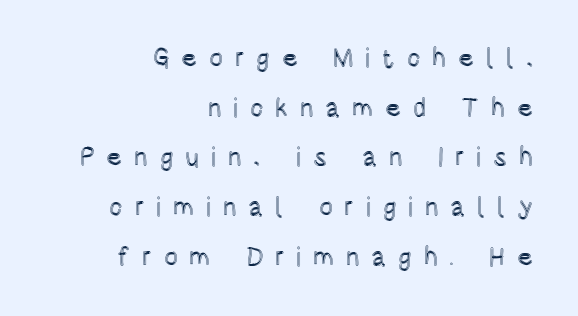
The image shows 26 px text type, upright; set right-aligned, loose line spacing (1.91x), unusually wide letter spacing (+0.45 em), not underlined.
